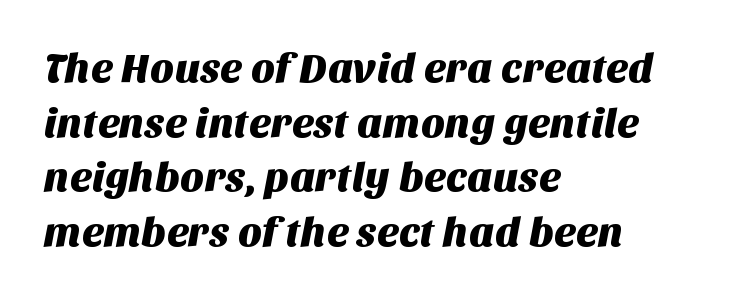
Compared with typical paragraphs, the rows here are spaced about the same. Serif or sans? Sans — the stroke terminals are bare. Each letter keeps its own natural width here, so spacing adapts to shape. Type without underlining. Casual observation: everything's shoved over to the left.
